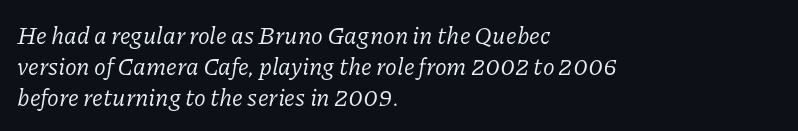
The image shows 24 px text type, italic (leaning right); set left-aligned, normal line spacing (1.29x), normal letter spacing, not underlined.
